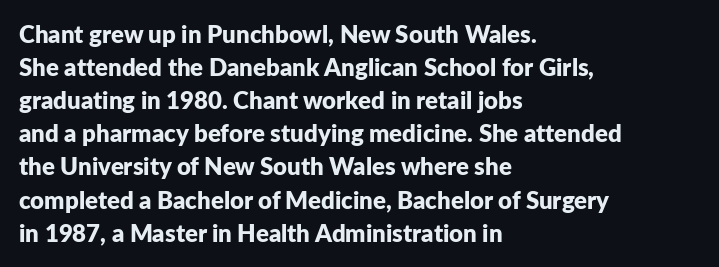
These lines keep a tight, regular rhythm from letter to letter. Heavy-handed strokes throughout: this text is bold. A normal amount of white space separates one row of letters from the next. The font's upright variant was chosen for this text. The string is rendered with underlining switched off. Which margin do the lines hug? The left one — the right edge is uneven.
